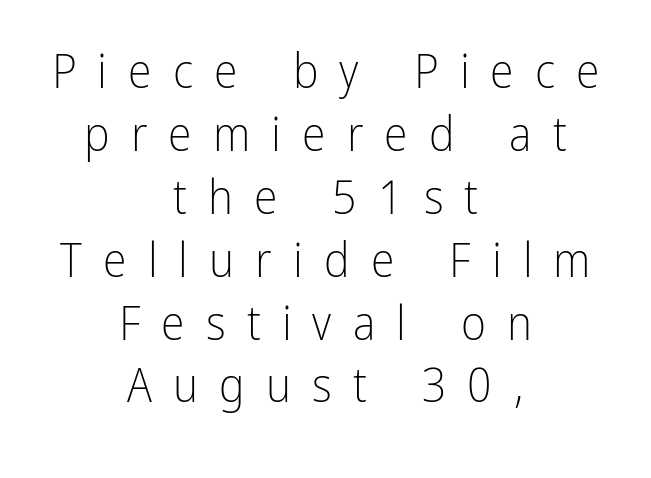
The typography opts for an upright posture over an oblique one. This rendering features lettering with no underline. The type family on display is of the sans-serif kind. Proportional: the letters do not fall into vertical columns. Summary of vertical rhythm: regular, with standard interline spacing.
